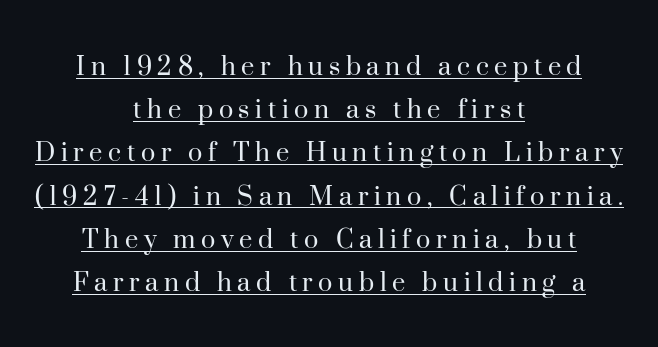
{"serif": "yes", "italic": "no", "bold": "no", "weight": "regular", "width": "normal", "stroke_contrast": "high", "x_height": "small", "monospaced": "no", "underline": "yes", "align": "center", "line_spacing": "normal", "line_spacing_ratio": 1.44, "glyph_px": 30}
